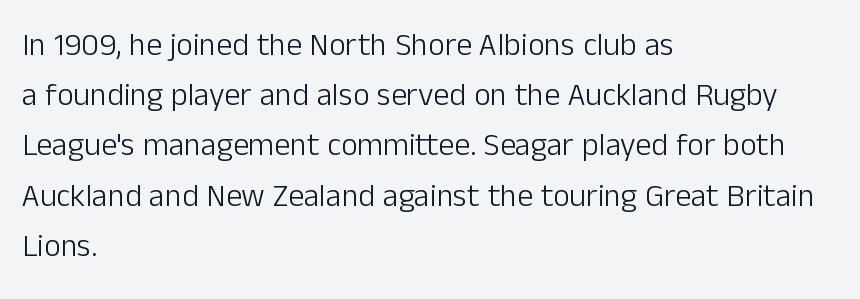
{"serif": "no", "italic": "no", "bold": "no", "weight": "light", "width": "normal", "stroke_contrast": "low", "x_height": "medium", "monospaced": "no", "underline": "no", "align": "left", "line_spacing": "normal", "line_spacing_ratio": 1.57, "letter_spacing": "normal", "letter_spacing_em": 0.0, "glyph_px": 32}
